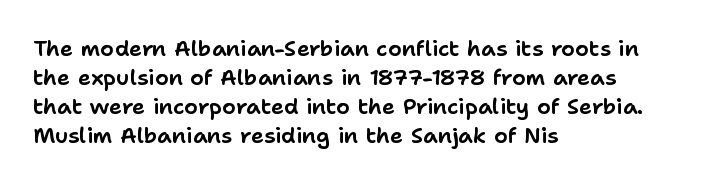
Q: Is the text italic (slanted)? A: No, it is upright.
Q: Is the text underlined? A: No.
Q: How is the paragraph aligned? A: Left-aligned.
Q: Is the spacing between letters normal or unusually wide? A: Normal.
Q: Is the spacing between lines tight, normal or loose? A: Normal.
